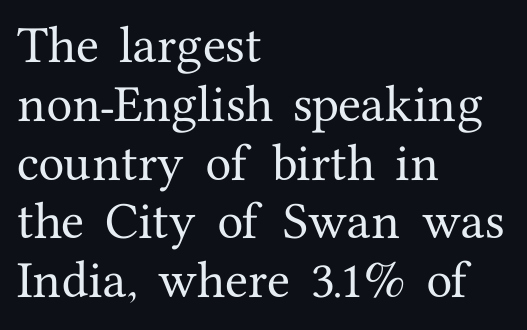
{"serif": "yes", "italic": "no", "width": "normal", "stroke_contrast": "medium", "x_height": "medium", "monospaced": "no", "underline": "no", "align": "left", "line_spacing": "normal", "line_spacing_ratio": 1.4, "letter_spacing": "normal", "letter_spacing_em": 0.0, "glyph_px": 42}
